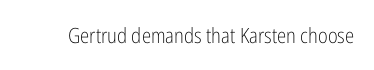
The passage shown is not underscored anywhere. The font's upright variant was chosen for this text. Stems here are at most as thick as an everyday book face. Observe the ordinary spacing: letters are neighbours, not strangers.
